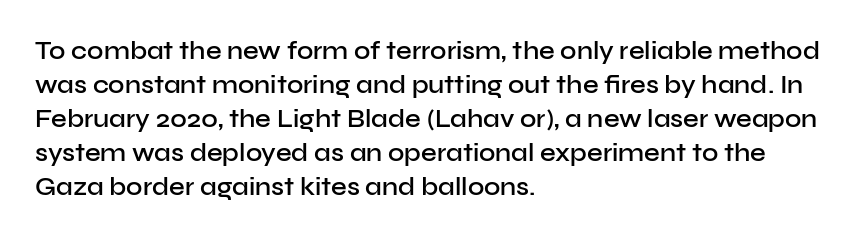
{"italic": "no", "bold": "semi", "underline": "no", "align": "left", "line_spacing": "normal", "line_spacing_ratio": 1.36, "letter_spacing": "normal", "letter_spacing_em": 0.0, "glyph_px": 25}
